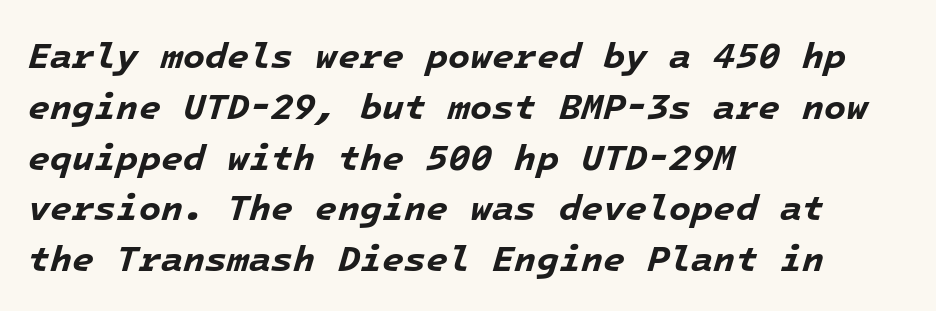
The image shows 36 px bold type, italic (leaning right), monospaced; set left-aligned, normal line spacing (1.41x), normal letter spacing, not underlined; low stroke contrast and a medium x-height.
